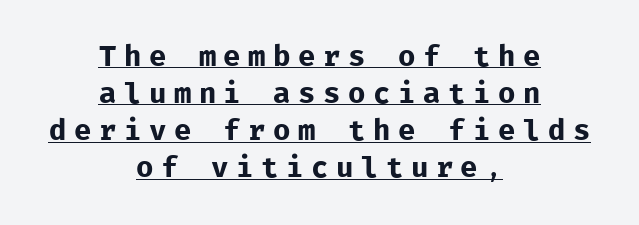
{"serif": "no", "italic": "no", "bold": "no", "weight": "regular", "width": "normal", "stroke_contrast": "low", "x_height": "medium", "monospaced": "yes", "underline": "yes", "align": "center", "line_spacing": "normal", "line_spacing_ratio": 1.28, "letter_spacing": "wide", "letter_spacing_em": 0.26, "glyph_px": 29}
